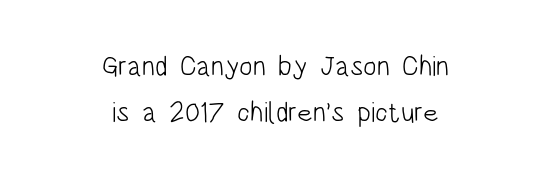
Q: Is the text bold? A: No.
Q: Is the text italic (slanted)? A: No, it is upright.
Q: Is the typeface a serif or a sans-serif typeface? A: Sans-serif.
Q: Is the text underlined? A: No.
Q: How is the paragraph aligned? A: Centered.
Q: Is the spacing between letters normal or unusually wide? A: Normal.
Q: Is the spacing between lines tight, normal or loose? A: Normal.
Q: Width (condensed, normal, or wide)? A: Condensed.
Q: Stroke contrast? A: Low.
Q: x-height? A: Large.
Q: Monospaced? A: No.
